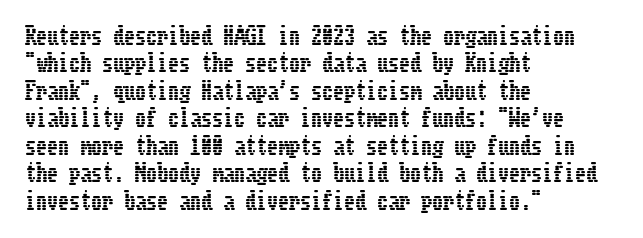
{"italic": "no", "underline": "no", "align": "left", "line_spacing": "normal", "line_spacing_ratio": 1.25, "letter_spacing": "normal", "letter_spacing_em": 0.0, "glyph_px": 22}
